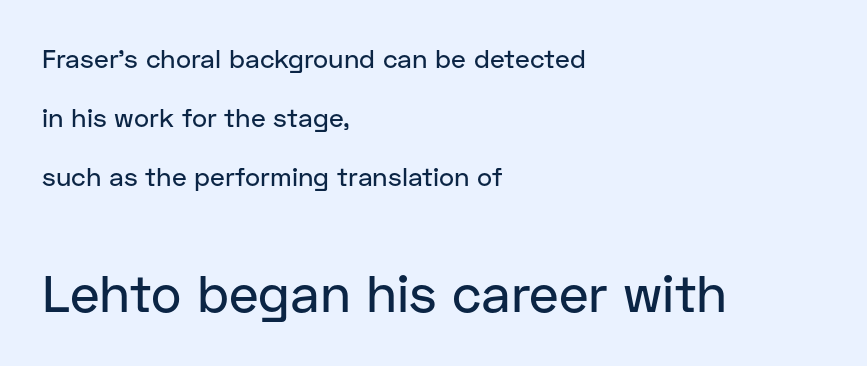
The image shows 52 px sans-serif type, upright; set left-aligned, loose line spacing (2.26x), normal letter spacing, not underlined; the second (bottom) block is 2.0x larger; low stroke contrast and a medium x-height.
